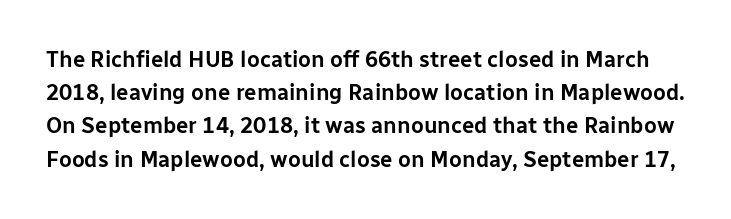
Q: Is the text italic (slanted)? A: No, it is upright.
Q: Is the text underlined? A: No.
Q: Is the spacing between letters normal or unusually wide? A: Normal.
Q: Is the spacing between lines tight, normal or loose? A: Normal.
